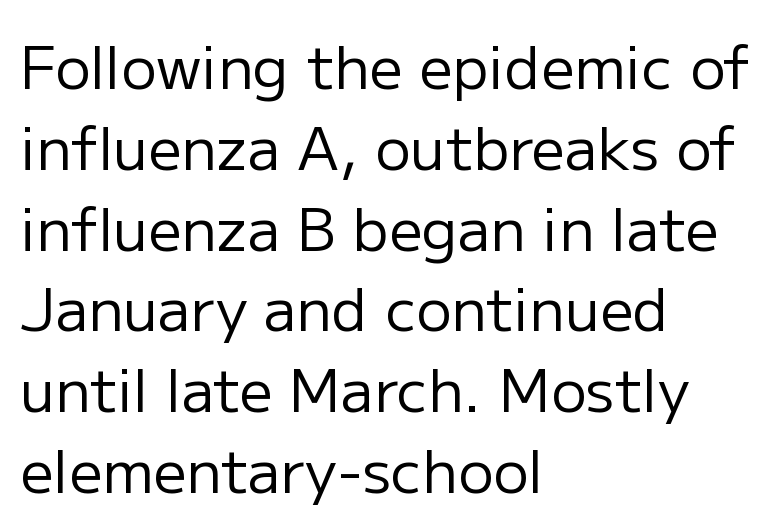
{"serif": "no", "italic": "no", "bold": "no", "weight": "regular", "width": "normal", "stroke_contrast": "low", "x_height": "medium", "monospaced": "no", "underline": "no", "align": "left", "line_spacing": "normal", "line_spacing_ratio": 1.37, "letter_spacing": "normal", "letter_spacing_em": 0.0, "glyph_px": 59}
